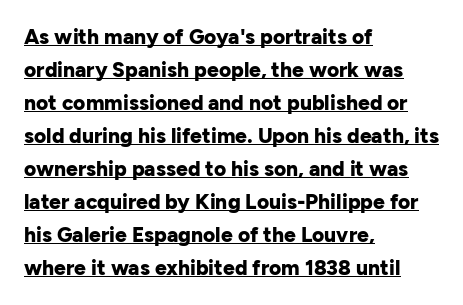
The image shows 21 px bold type, upright; set left-aligned, normal line spacing (1.57x), normal letter spacing, underlined.
